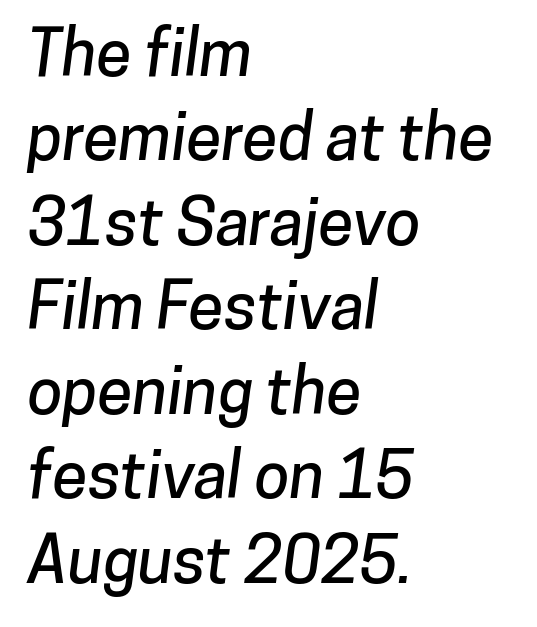
Q: Is the typeface a serif or a sans-serif typeface? A: Sans-serif.
Q: Is the text underlined? A: No.
Q: How is the paragraph aligned? A: Left-aligned.
Q: Is the spacing between letters normal or unusually wide? A: Normal.
Q: Is the spacing between lines tight, normal or loose? A: Normal.
Q: Width (condensed, normal, or wide)? A: Normal.
Q: Stroke contrast? A: Low.
Q: x-height? A: Medium.
Q: Monospaced? A: No.
